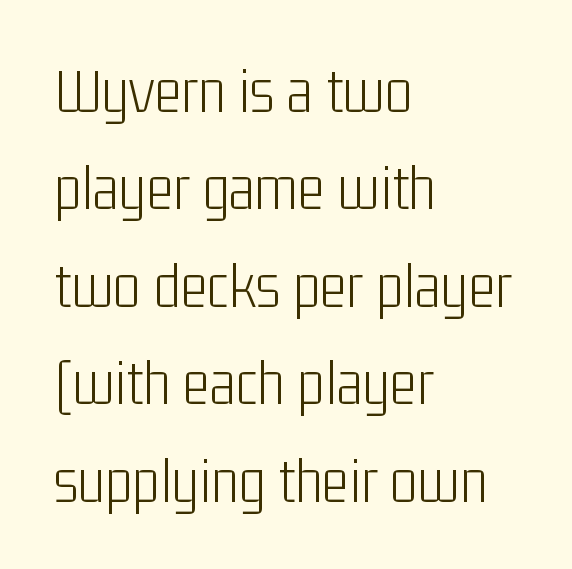
{"serif": "no", "italic": "no", "bold": "no", "weight": "light", "width": "condensed", "stroke_contrast": "low", "x_height": "medium", "monospaced": "no", "underline": "no", "align": "left", "line_spacing": "normal", "line_spacing_ratio": 1.5, "letter_spacing": "normal", "letter_spacing_em": 0.0, "glyph_px": 65}
